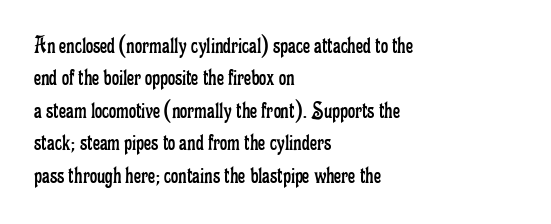
Q: Is the text bold? A: No.
Q: Is the text italic (slanted)? A: No, it is upright.
Q: Is the text underlined? A: No.
Q: How is the paragraph aligned? A: Left-aligned.
Q: Is the spacing between letters normal or unusually wide? A: Normal.
Q: Is the spacing between lines tight, normal or loose? A: Normal.
